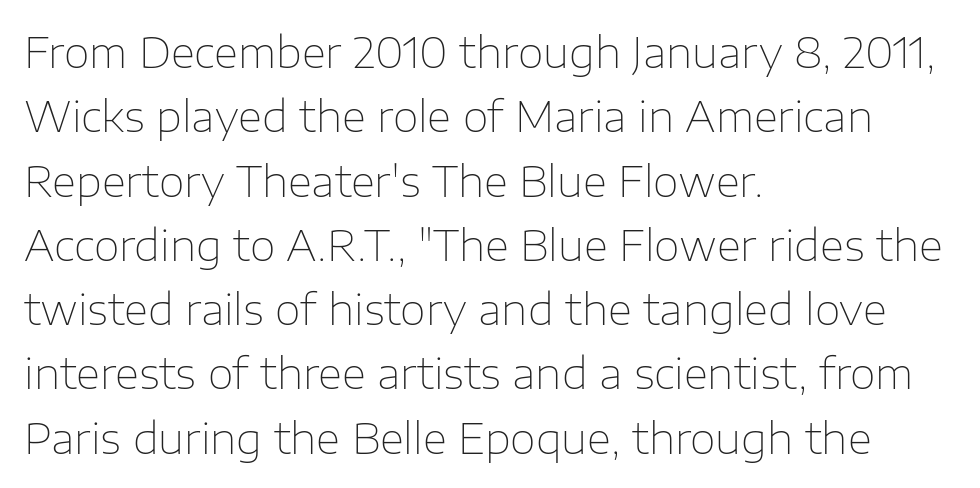
A classic flush-left, rag-right setting is used for this passage. The line texture is even and compact thanks to regular tracking. Weight: not bold — regular or lighter. Italic: no, the glyphs are upright roman.
